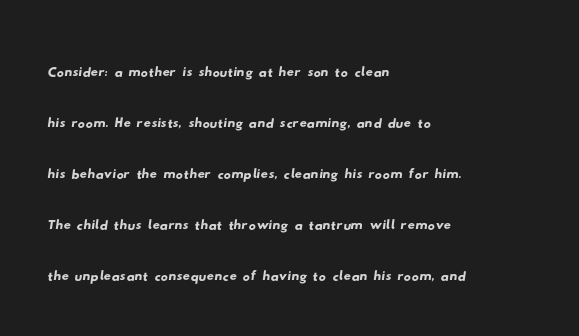
The image shows 36 px wide sans-serif type; set left-aligned, normal line spacing (1.42x), normal letter spacing, not underlined; low stroke contrast and a small x-height.
